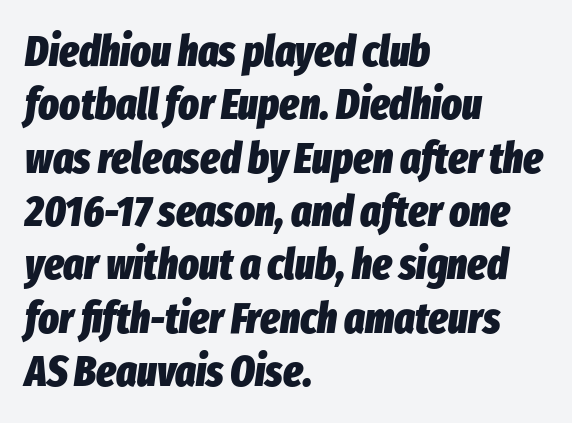
The image shows 43 px heavy, condensed type, italic (leaning right); set left-aligned, line spacing 1.24x, normal letter spacing, not underlined; low stroke contrast and a medium x-height.
